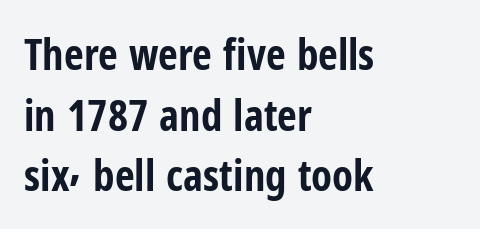
The axis of the letterforms is exactly vertical. Does extra space separate the letters? No, they use regular spacing. Pretty heavy lettering here — definitely bold. Alignment: flush left. Notice how descenders clear the ascenders below comfortably — that's standard leading. The words here are not underlined.
